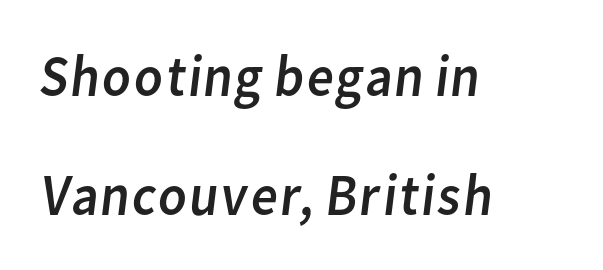
{"serif": "no", "bold": "no", "weight": "regular", "width": "normal", "stroke_contrast": "low", "x_height": "medium", "monospaced": "no", "underline": "no", "align": "left", "line_spacing": "loose", "line_spacing_ratio": 2.02, "letter_spacing": "normal", "letter_spacing_em": 0.0, "glyph_px": 59}
